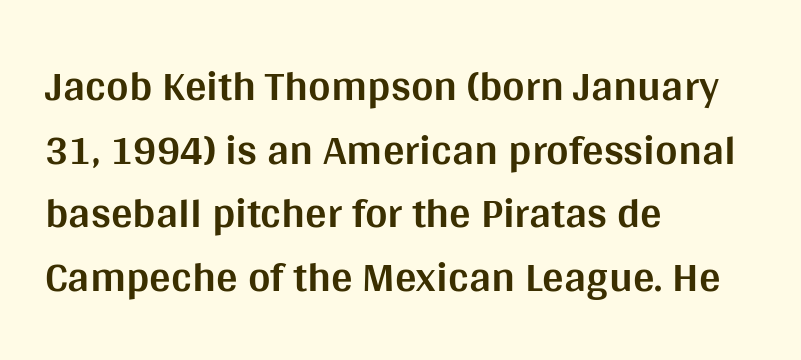
Q: Is the text bold? A: Yes.
Q: Is the text italic (slanted)? A: No, it is upright.
Q: Is the typeface a serif or a sans-serif typeface? A: Sans-serif.
Q: Is the text underlined? A: No.
Q: How is the paragraph aligned? A: Left-aligned.
Q: Is the spacing between letters normal or unusually wide? A: Normal.
Q: Is the spacing between lines tight, normal or loose? A: Normal.
Q: Width (condensed, normal, or wide)? A: Normal.
Q: Stroke contrast? A: Medium.
Q: x-height? A: Large.
Q: Monospaced? A: No.
